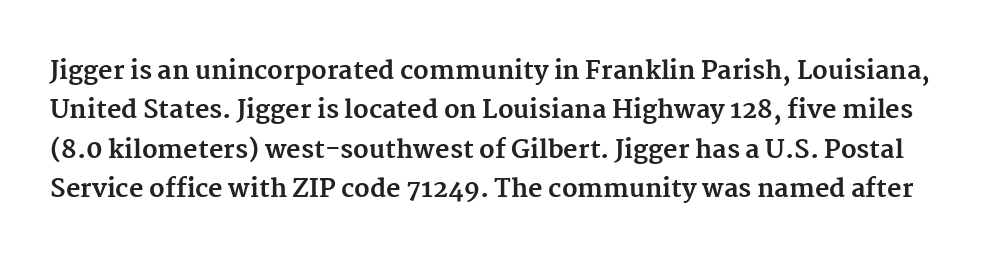
The image shows 25 px bold type, upright; set normal line spacing (1.58x), normal letter spacing, not underlined.
